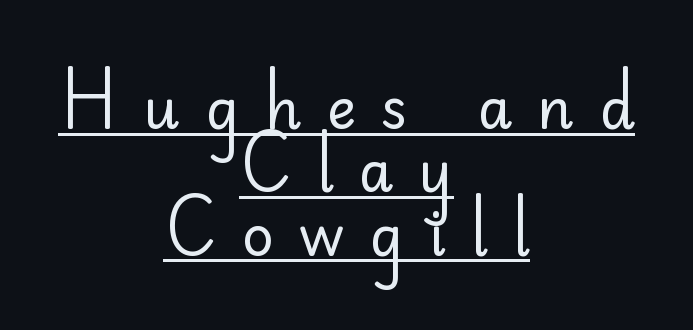
The image shows 56 px regular-weight sans-serif type, upright; set centered, tight line spacing (1.13x), unusually wide letter spacing (+0.45 em), underlined; low stroke contrast and a small x-height.
